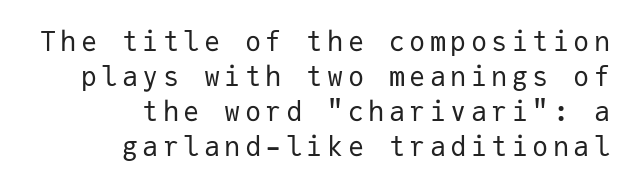
The image shows 27 px text type, upright; set right-aligned, normal line spacing (1.3x), not underlined.
